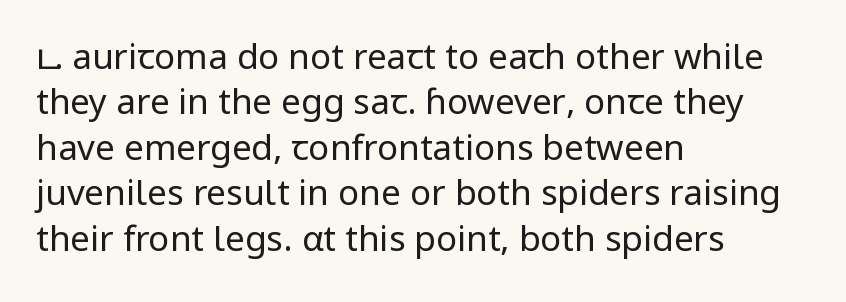
Vertical strokes here are truly vertical. A typesetter would label this face a sans. Character widths vary here, with narrow letters taking less room than wide ones. You could call the tracking neutral — neither tight nor loose. Weight: not bold — regular or lighter. Only glyphs here, with clear space below each row.
